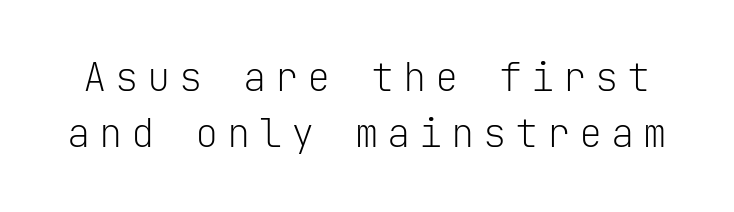
The image shows 39 px light sans-serif type, upright, monospaced; set normal line spacing (1.44x), unusually wide letter spacing (+0.22 em), not underlined; low stroke contrast and a medium x-height.
